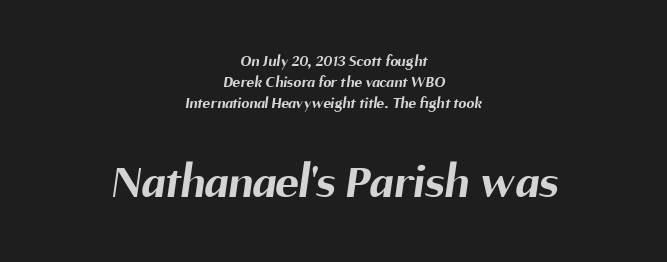
{"serif": "no", "bold": "yes", "weight": "bold", "width": "normal", "stroke_contrast": "medium", "x_height": "medium", "monospaced": "no", "underline": "no", "align": "center", "line_spacing": "normal", "line_spacing_ratio": 1.3, "letter_spacing": "normal", "letter_spacing_em": 0.0, "larger_block": "second", "size_ratio": 3.06, "glyph_px": 49}
